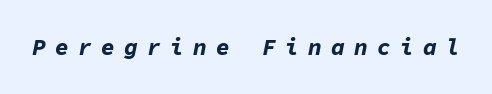
How heavy is the stroke? Heavy — this is a bold. Each word looks stretched out because of the extra space between its letters. A typesetter would mark this as italic. This rendering features lettering with no underline.
